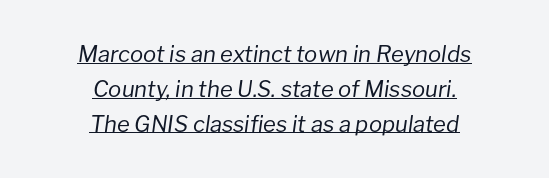
This rendering features underlined lettering. On a weight scale, this lands at 450 or below. Style check: oblique. The type is set solid horizontally, with unmodified tracking. Normally led — the rows are evenly, conventionally spaced.
